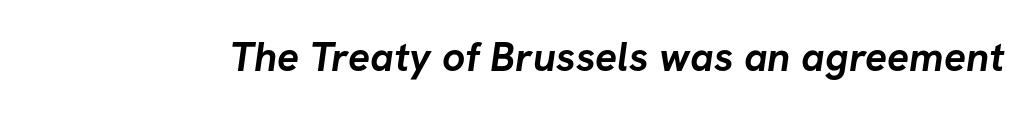
The image shows 41 px semibold sans-serif type; set normal letter spacing, not underlined; low stroke contrast and a medium x-height.
